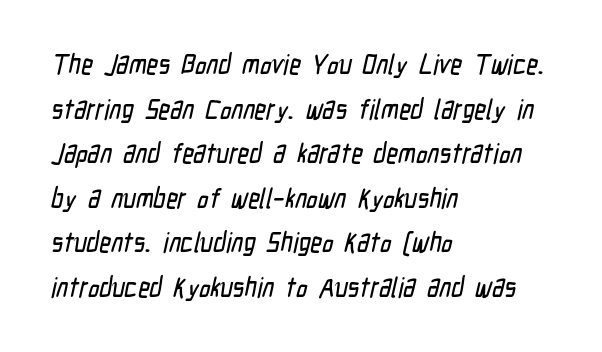
The image shows 28 px condensed sans-serif type; set left-aligned, normal line spacing (1.59x), normal letter spacing, not underlined; low stroke contrast and a medium x-height.
